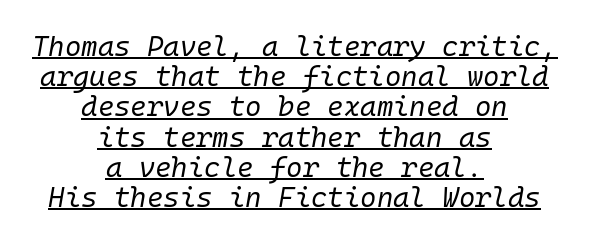
{"italic": "yes", "lean": "right", "slant_degrees": 10, "bold": "no", "weight": "regular", "width": "normal", "stroke_contrast": "low", "x_height": "medium", "monospaced": "yes", "underline": "yes", "align": "center", "line_spacing": "tight", "line_spacing_ratio": 1.08, "letter_spacing": "normal", "letter_spacing_em": 0.0, "glyph_px": 28}
